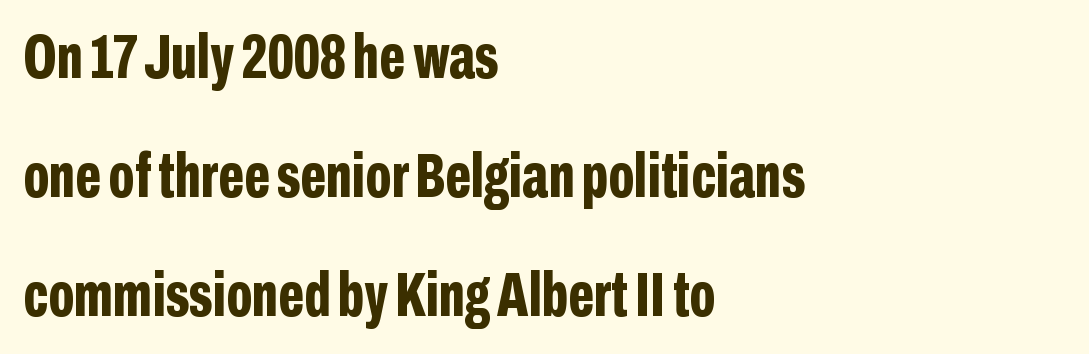
It's the straight-up-and-down kind of type. The line-height multiplier appears high, well above default. Heavy, bold letterforms. Horizontally, the lines are justified to the leading edge only.
